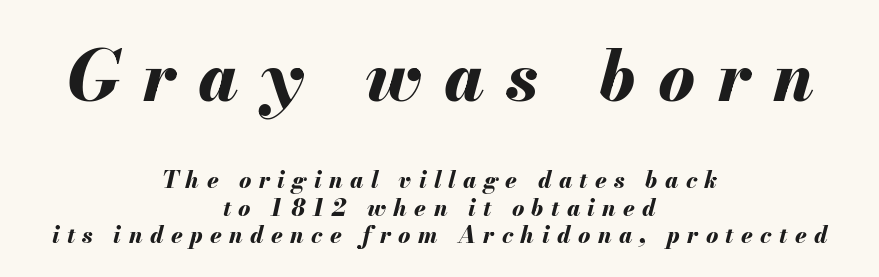
Note the varied advance widths — an 'i' is clearly narrower than an 'm'. In terms of posture, this sample is oblique. The baseline area is clear. Layout note: lines centered. Bigger letters appear in the top chunk; the bottom chunk is reduced.
